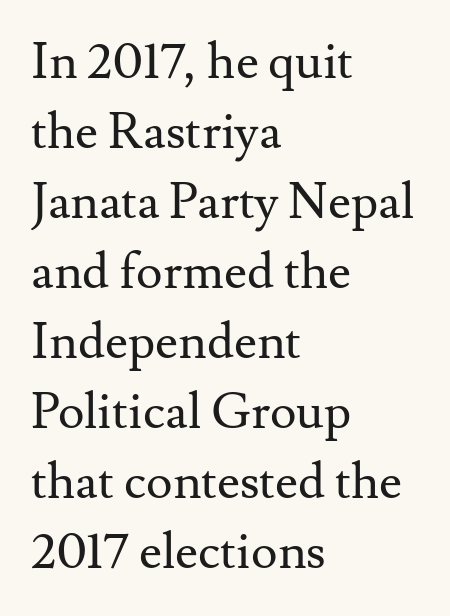
Q: Is the text bold? A: No.
Q: Is the text italic (slanted)? A: No, it is upright.
Q: Is the typeface a serif or a sans-serif typeface? A: Serif.
Q: Is the text underlined? A: No.
Q: How is the paragraph aligned? A: Left-aligned.
Q: Is the spacing between letters normal or unusually wide? A: Normal.
Q: Is the spacing between lines tight, normal or loose? A: Normal.
Q: Width (condensed, normal, or wide)? A: Normal.
Q: Stroke contrast? A: Medium.
Q: x-height? A: Small.
Q: Monospaced? A: No.
